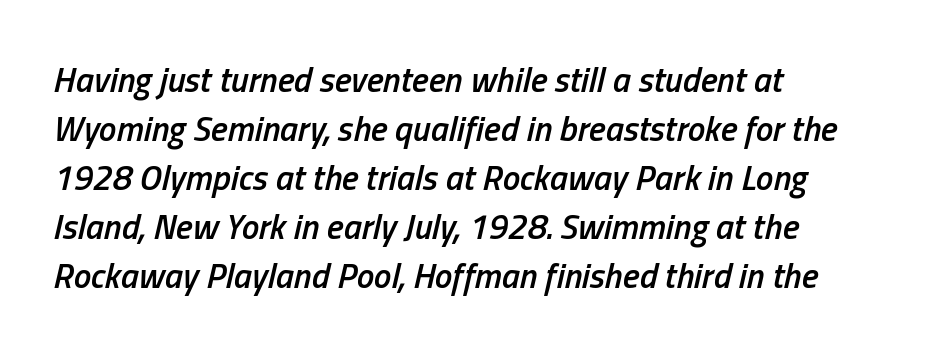
{"italic": "yes", "lean": "right", "slant_degrees": 13, "bold": "semi", "weight": "semibold", "width": "condensed", "stroke_contrast": "low", "x_height": "medium", "monospaced": "no", "underline": "no", "align": "left", "line_spacing": "normal", "line_spacing_ratio": 1.4, "letter_spacing": "normal", "letter_spacing_em": 0.0, "glyph_px": 35}
